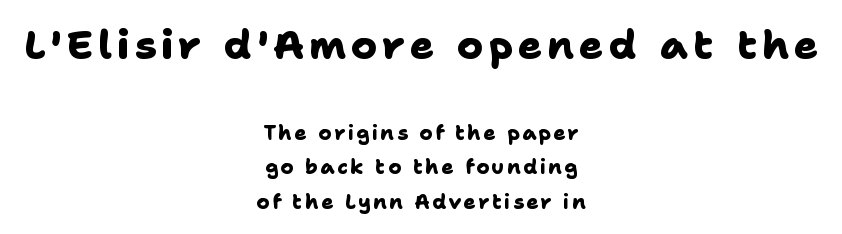
The earlier block is typeset at a bigger size than the later block. Does the type have serifs? No, each stem ends abruptly. These lines are rendered in a variable-pitch font. The whitespace from short lines is split evenly between both sides.
